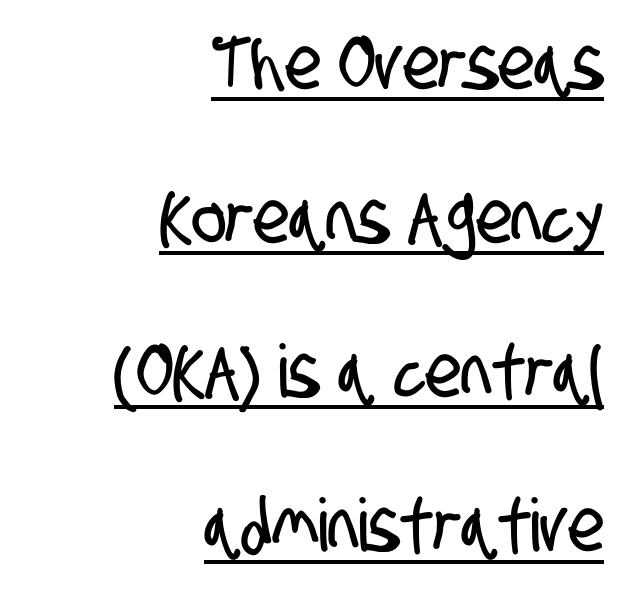
Think of a printed novel: that variable character pitch is what you see here. Leftover space on each line is placed entirely before the opening word. The horizontal fit of the characters is conventional and even. Stroke terminals: plain, sans-serif. A typesetter would call this leading open, well beyond the default.
